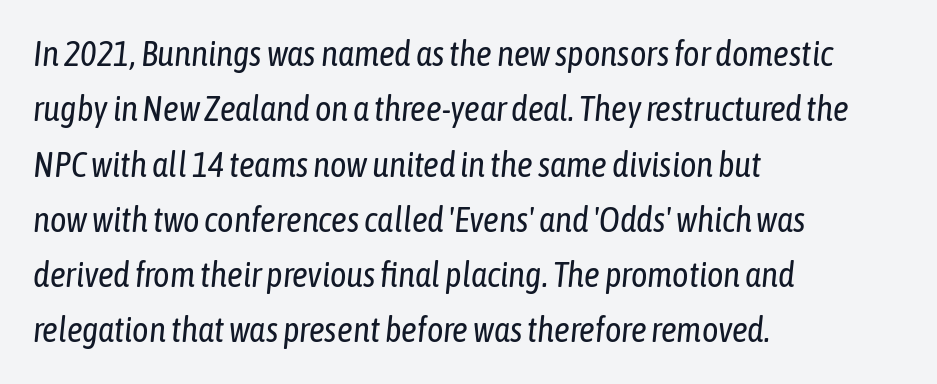
Q: Is the text bold? A: No.
Q: Is the text italic (slanted)? A: Yes, it leans right by about 6 degrees.
Q: Is the text underlined? A: No.
Q: How is the paragraph aligned? A: Left-aligned.
Q: Is the spacing between letters normal or unusually wide? A: Normal.
Q: Is the spacing between lines tight, normal or loose? A: Normal.
Q: Width (condensed, normal, or wide)? A: Condensed.
Q: Stroke contrast? A: Low.
Q: x-height? A: Medium.
Q: Monospaced? A: No.
